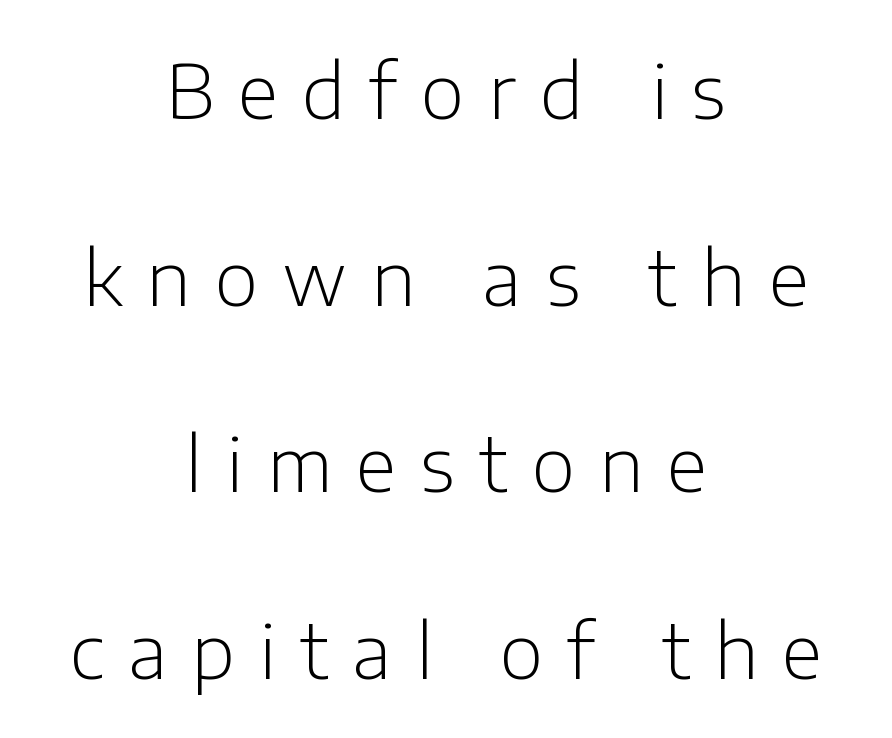
Varying glyph widths throughout — classic text-font behaviour. The letters are spread apart with noticeably loose tracking. The letterforms sit at book weight or below. Italic? Not at all — the glyphs are vertical. Quick note: underline off. If you measured baseline to baseline, you'd find a long distance.
